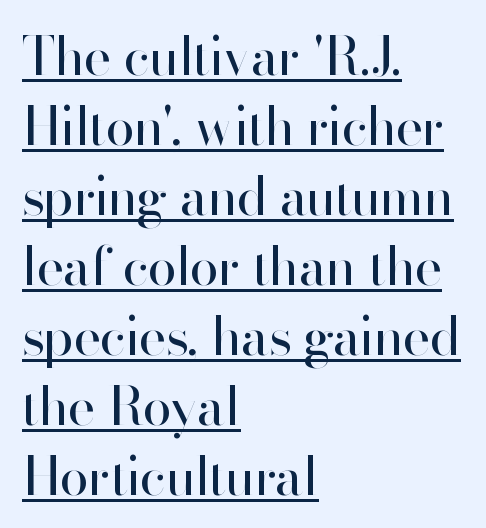
{"serif": "no", "italic": "no", "bold": "no", "weight": "regular", "width": "normal", "stroke_contrast": "high", "x_height": "small", "monospaced": "no", "underline": "yes", "align": "left", "line_spacing": "normal", "line_spacing_ratio": 1.32, "letter_spacing": "normal", "letter_spacing_em": 0.0, "glyph_px": 53}
